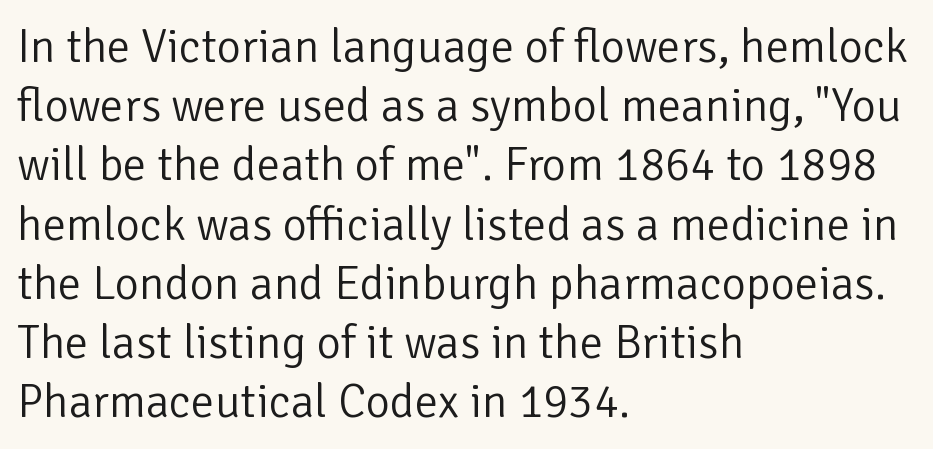
The letterforms sit at book weight or below. The letters advance in unequal steps, a hallmark of proportional type. Evenly set lines give the paragraph a standard silhouette. The type sits square on the baseline with zero lean. The type is set solid horizontally, with unmodified tracking. Font category for this specimen: sans-serif.
